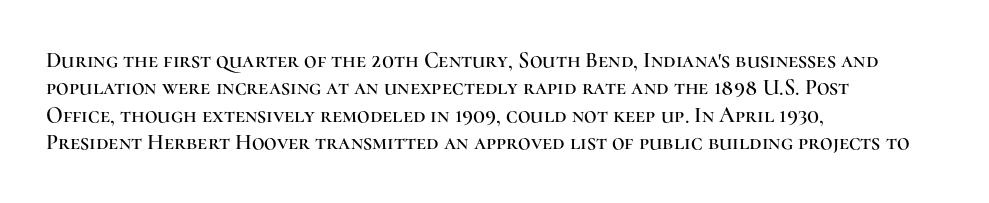
{"italic": "no", "underline": "no", "align": "left", "line_spacing": "normal", "line_spacing_ratio": 1.25, "letter_spacing": "normal", "letter_spacing_em": 0.0, "glyph_px": 22}
